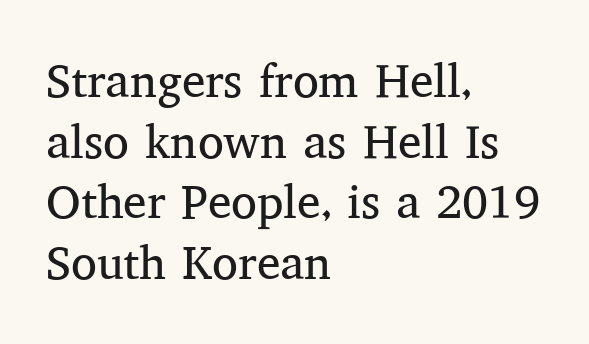
Q: Is the text bold? A: No.
Q: Is the text italic (slanted)? A: No, it is upright.
Q: Is the typeface a serif or a sans-serif typeface? A: Serif.
Q: Is the text underlined? A: No.
Q: How is the paragraph aligned? A: Left-aligned.
Q: Is the spacing between letters normal or unusually wide? A: Normal.
Q: Is the spacing between lines tight, normal or loose? A: Normal.
Q: Width (condensed, normal, or wide)? A: Normal.
Q: Stroke contrast? A: Medium.
Q: x-height? A: Medium.
Q: Monospaced? A: No.
